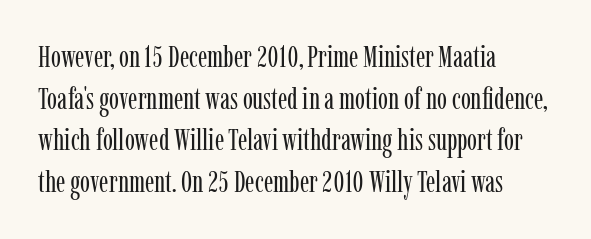
A serif font was chosen for this passage. The typesetting does not lean heavy: it is not bold. Where is the straight margin? On the left. The baseline area is clear.
